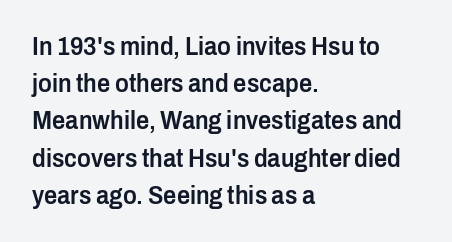
The image shows 26 px text type, upright; set left-aligned, normal line spacing (1.43x), normal letter spacing, not underlined.
